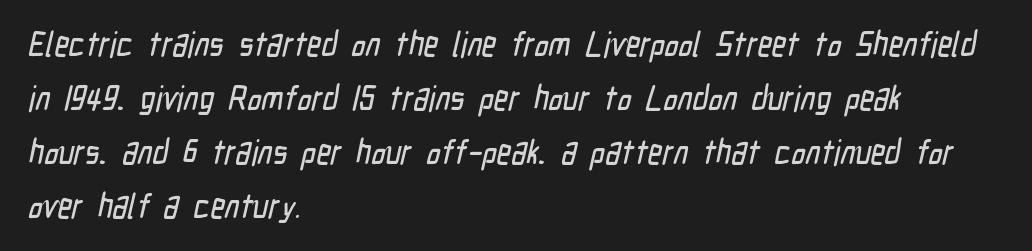
{"serif": "no", "width": "condensed", "stroke_contrast": "low", "x_height": "medium", "monospaced": "no", "underline": "no", "align": "left", "line_spacing": "normal", "line_spacing_ratio": 1.54, "letter_spacing": "normal", "letter_spacing_em": 0.0, "glyph_px": 35}
